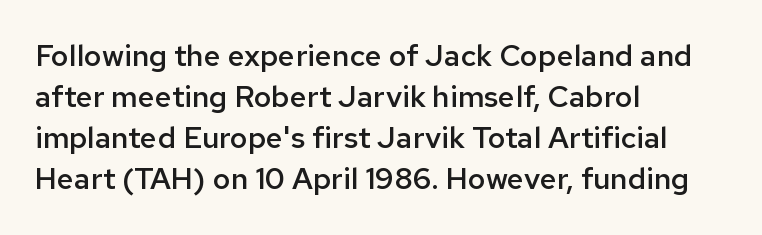
{"serif": "no", "italic": "no", "bold": "semi", "weight": "semibold", "width": "normal", "stroke_contrast": "low", "x_height": "medium", "monospaced": "no", "underline": "no", "align": "left", "line_spacing": "normal", "line_spacing_ratio": 1.37, "letter_spacing": "normal", "letter_spacing_em": 0.0, "glyph_px": 30}
